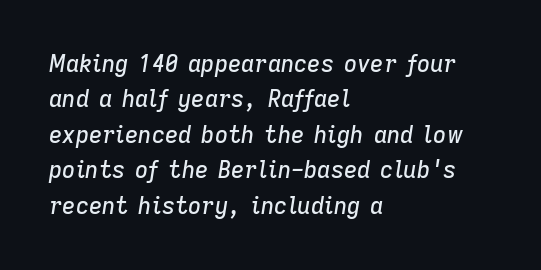
The image shows 23 px text type, italic (leaning right); set left-aligned, normal line spacing (1.54x), normal letter spacing, not underlined.
